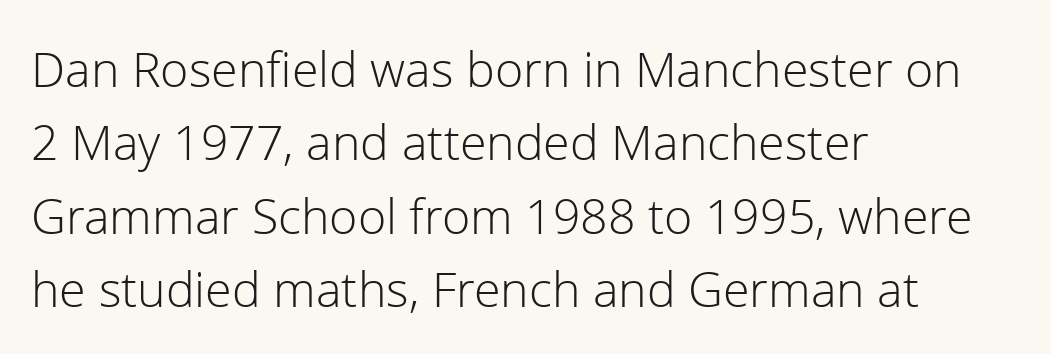
Q: Is the text bold? A: No.
Q: Is the text italic (slanted)? A: No, it is upright.
Q: Is the typeface a serif or a sans-serif typeface? A: Sans-serif.
Q: Is the text underlined? A: No.
Q: How is the paragraph aligned? A: Left-aligned.
Q: Is the spacing between letters normal or unusually wide? A: Normal.
Q: Is the spacing between lines tight, normal or loose? A: Normal.
Q: Width (condensed, normal, or wide)? A: Normal.
Q: Stroke contrast? A: Low.
Q: x-height? A: Medium.
Q: Monospaced? A: No.
